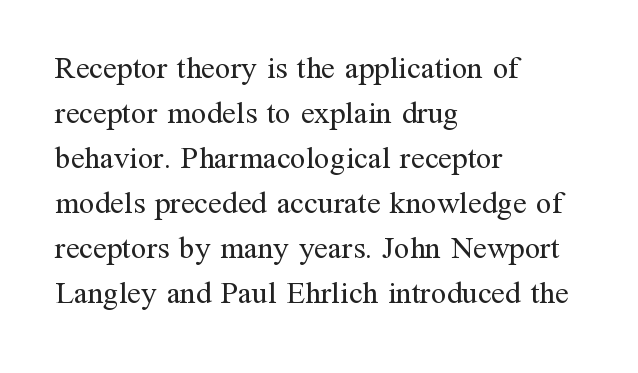
The line-height multiplier appears to be the usual default. Unlike a clean sans, this face finishes its strokes with serifs. Leftover space on each line is placed entirely after the last word. The specimen omits any rule beneath the text block's lines.
